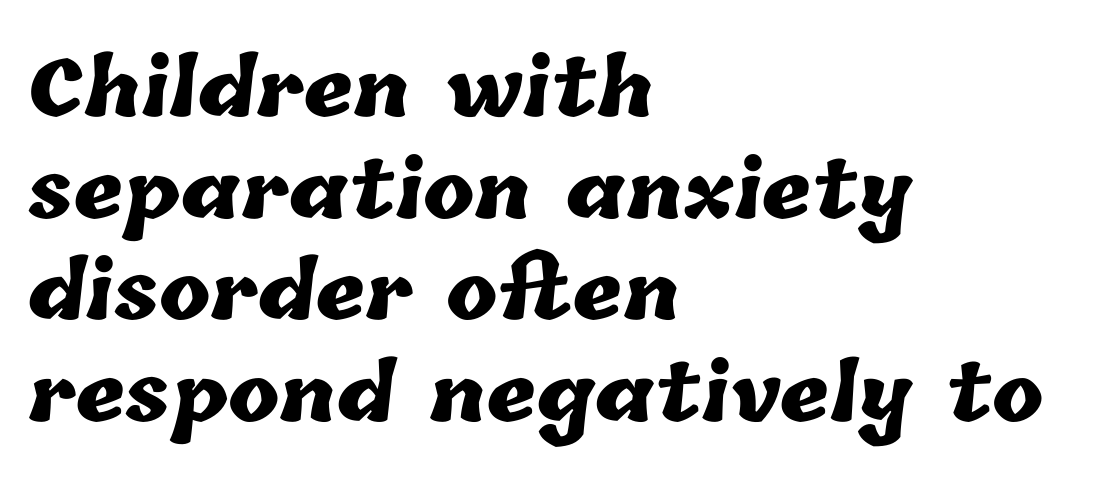
Every letter is thick-stroked: bold, no question. A typesetter would call this proportional, since set widths differ per character. Summary of vertical rhythm: regular, with standard interline spacing. The space directly below the letters is spotless. The rendering anchors every line to the left-hand side. In terms of letterspacing, this is plain default setting.
